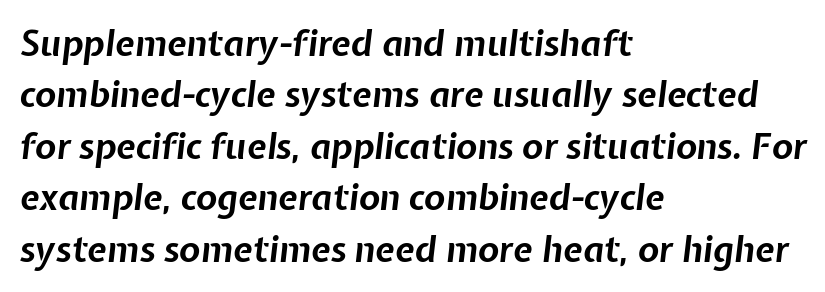
{"italic": "yes", "lean": "right", "slant_degrees": 7, "bold": "yes", "weight": "bold", "width": "normal", "stroke_contrast": "low", "x_height": "medium", "monospaced": "no", "underline": "no", "align": "left", "line_spacing": "normal", "line_spacing_ratio": 1.47, "letter_spacing": "normal", "letter_spacing_em": 0.0, "glyph_px": 35}
